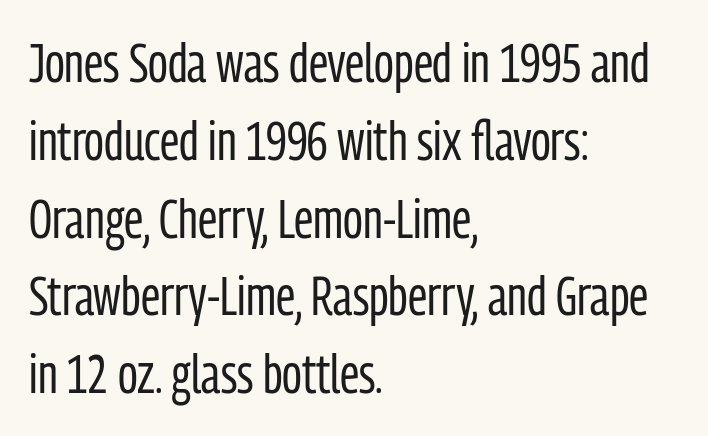
The type family on display is of the sans-serif kind. Varying glyph widths throughout — classic text-font behaviour. Check the space under the baseline: it is left empty. This block has exactly the height ordinary leading produces. Casual observation: everything's shoved over to the left. Upright lettering throughout.
